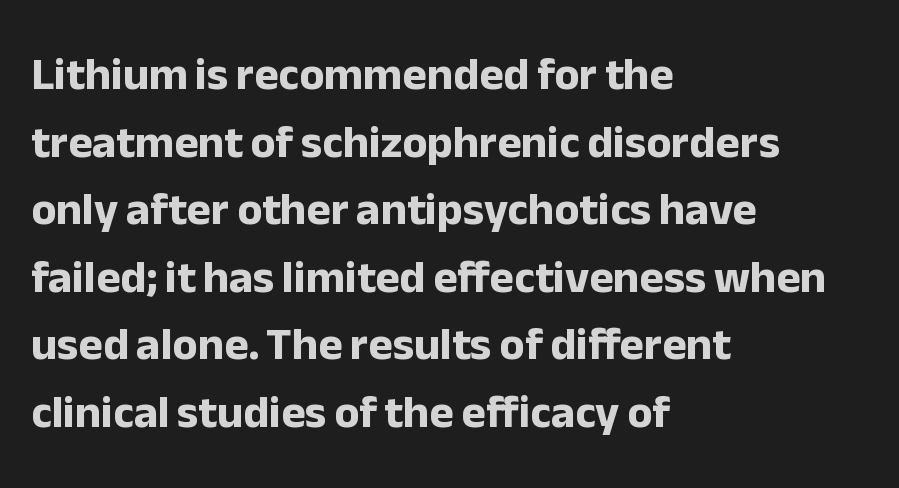
{"serif": "no", "italic": "no", "bold": "yes", "weight": "bold", "width": "normal", "stroke_contrast": "low", "x_height": "medium", "monospaced": "no", "underline": "no", "align": "left", "line_spacing": "normal", "line_spacing_ratio": 1.47, "letter_spacing": "normal", "letter_spacing_em": 0.0, "glyph_px": 46}
